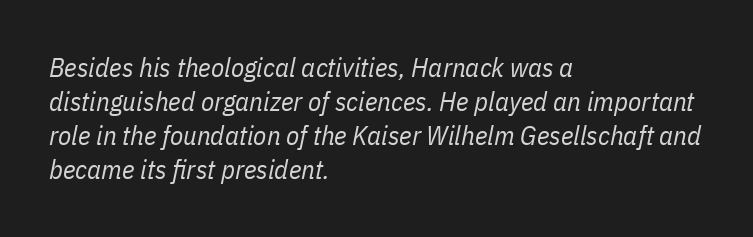
Q: Is the text bold? A: No.
Q: Is the text italic (slanted)? A: Yes, it leans right by about 11 degrees.
Q: Is the text underlined? A: No.
Q: How is the paragraph aligned? A: Left-aligned.
Q: Is the spacing between letters normal or unusually wide? A: Normal.
Q: Is the spacing between lines tight, normal or loose? A: Normal.
